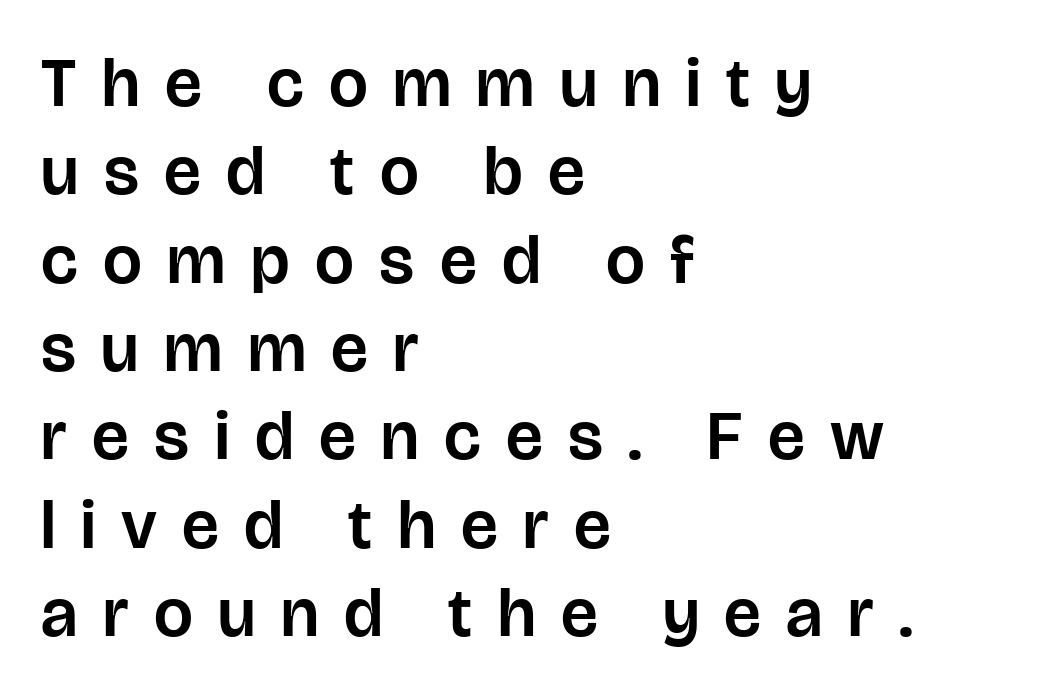
The image shows 69 px sans-serif type, upright; set left-aligned, normal line spacing (1.28x), unusually wide letter spacing (+0.37 em), not underlined; low stroke contrast and a large x-height.
